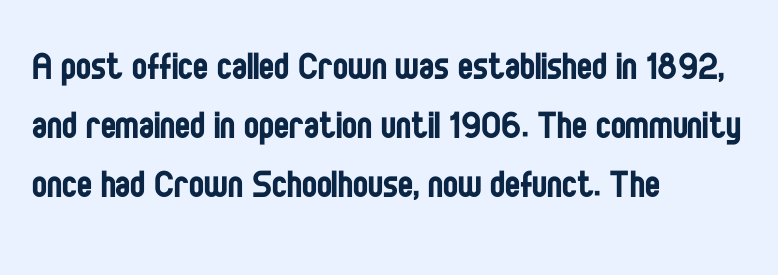
These lines sit exactly where default settings would place them. The typesetter chose a ragged-right arrangement here. The foot of each line stays bare and open. Ordinary non-slanted type is in use.
